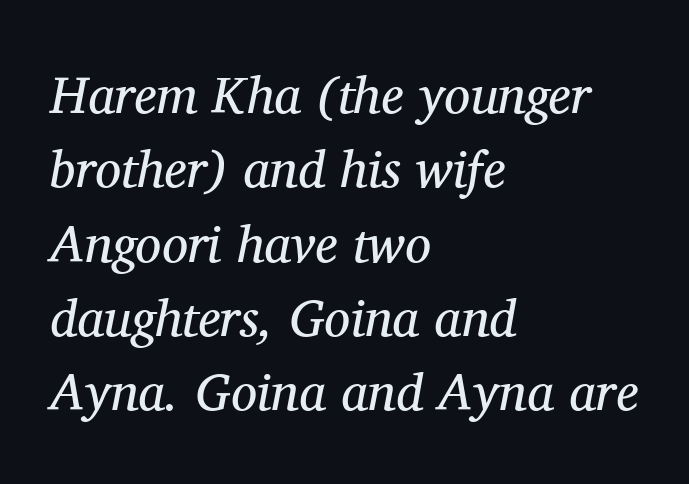
{"serif": "yes", "italic": "yes", "lean": "right", "slant_degrees": 11, "bold": "no", "weight": "regular", "width": "normal", "stroke_contrast": "medium", "x_height": "medium", "monospaced": "no", "underline": "no", "align": "left", "line_spacing": "normal", "line_spacing_ratio": 1.43, "letter_spacing": "normal", "letter_spacing_em": 0.0, "glyph_px": 52}
